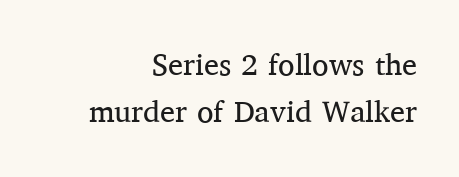
The image shows 30 px regular-weight serif type, upright; set right-aligned, normal line spacing (1.56x), normal letter spacing, not underlined; medium stroke contrast and a medium x-height.
